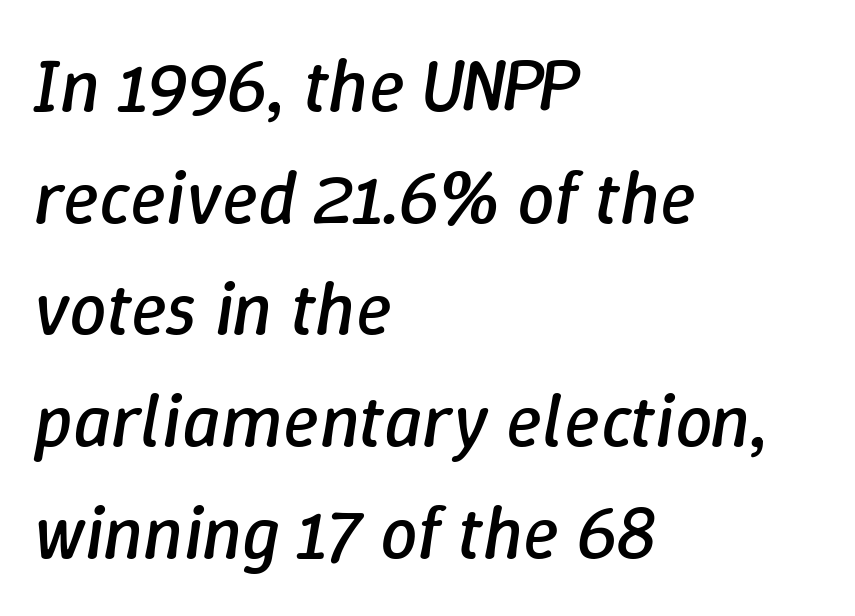
{"italic": "yes", "lean": "right", "slant_degrees": 9, "bold": "no", "weight": "regular", "width": "normal", "stroke_contrast": "low", "x_height": "medium", "monospaced": "no", "underline": "no", "align": "left", "line_spacing": "normal", "line_spacing_ratio": 1.49, "letter_spacing": "normal", "letter_spacing_em": 0.0, "glyph_px": 75}
